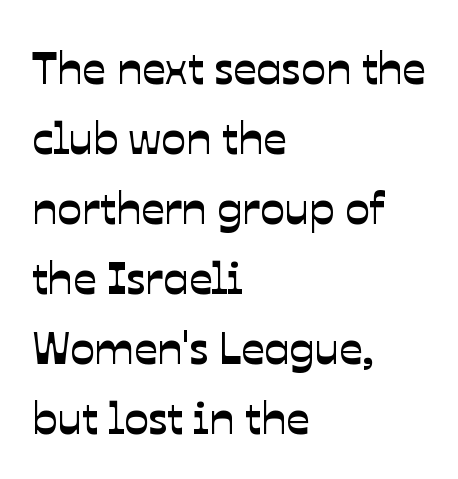
{"serif": "no", "width": "normal", "stroke_contrast": "low", "x_height": "medium", "monospaced": "no", "underline": "no", "align": "left", "line_spacing": "normal", "line_spacing_ratio": 1.52, "letter_spacing": "normal", "letter_spacing_em": 0.0, "glyph_px": 46}
